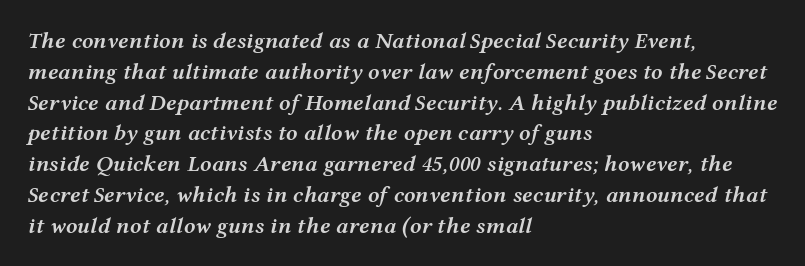
{"italic": "yes", "lean": "right", "slant_degrees": 12, "bold": "semi", "underline": "no", "align": "left", "line_spacing": "normal", "line_spacing_ratio": 1.34, "letter_spacing": "normal", "letter_spacing_em": 0.0, "glyph_px": 23}
